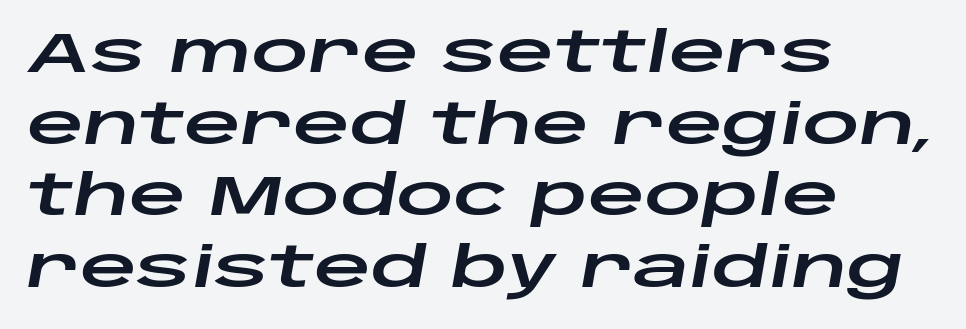
A typesetter would call this leading conventional body-copy spacing. The rendering keeps characters at their native spacing. The compositor pushed each line to the left boundary. Observe the lean: these are italic letterforms. Honestly, there is no underline to notice here at all.
